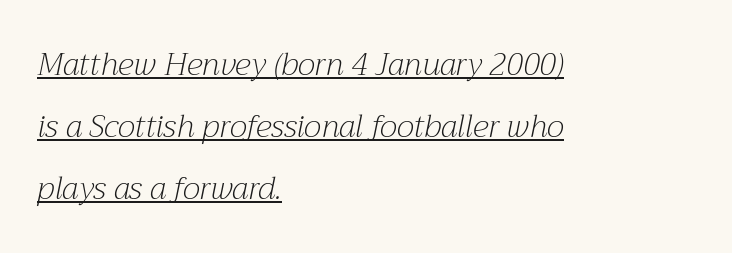
Q: Is the text bold? A: No.
Q: Is the text italic (slanted)? A: Yes, it leans right by about 12 degrees.
Q: Is the typeface a serif or a sans-serif typeface? A: Serif.
Q: Is the text underlined? A: Yes.
Q: How is the paragraph aligned? A: Left-aligned.
Q: Is the spacing between letters normal or unusually wide? A: Normal.
Q: Is the spacing between lines tight, normal or loose? A: Loose.
Q: Width (condensed, normal, or wide)? A: Normal.
Q: Stroke contrast? A: Medium.
Q: x-height? A: Medium.
Q: Monospaced? A: No.
